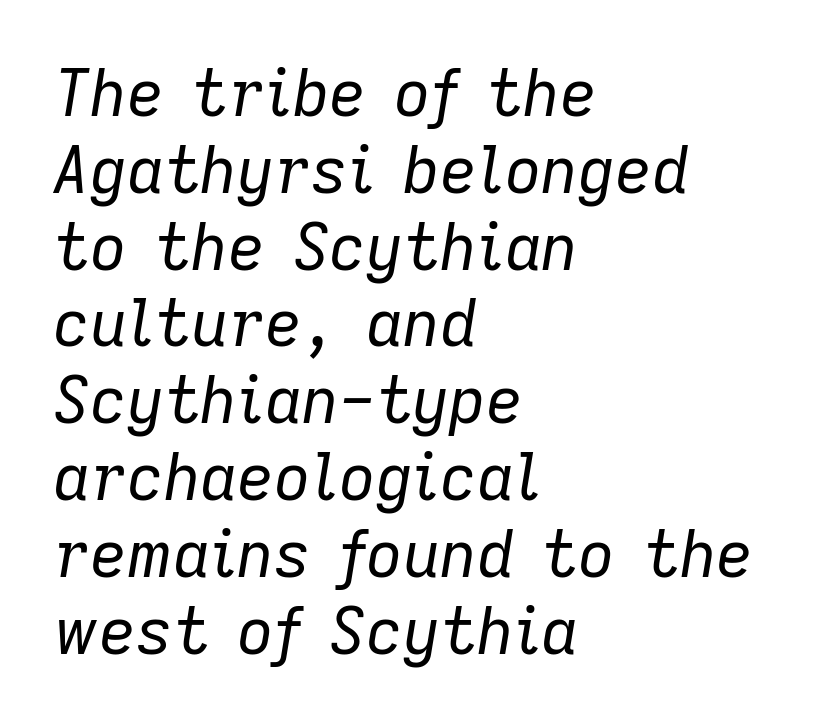
No letter is thick-stroked: the sample isn't bold. The specimen omits any rule beneath the text block's lines. The text carries the slant typical of an italic or oblique font. Teacher's note: observe the even left margin — that is flush-left alignment. Looks like regular typesetting: each glyph gets only the width it needs. Is the letter spacing exaggerated? No — it looks like the ordinary default.
